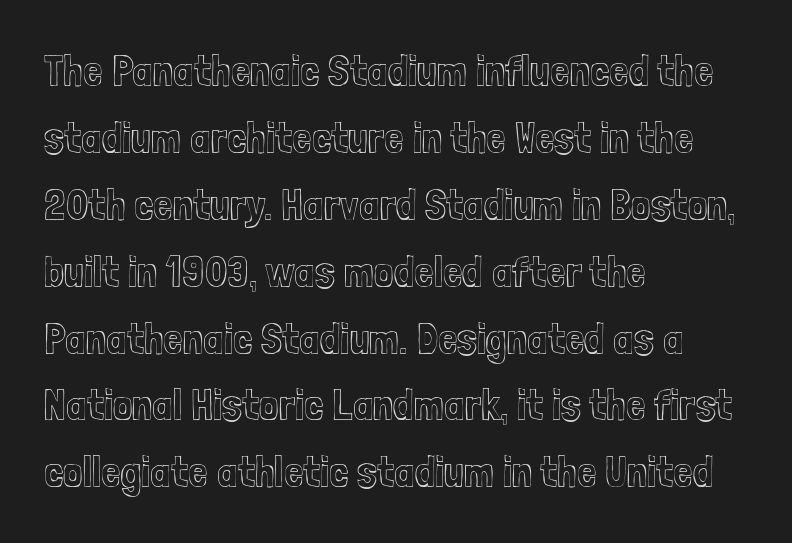
This sample keeps an unexceptional amount of space between lines. Spacing verdict: proportional, widths tailored to each character. Decoration check: the copy has no underline. How are the letters spaced? Ordinarily, with no added tracking. When letters stand straight like this, we call the style roman or upright. This rendering uses left alignment, leaving the right contour irregular.
